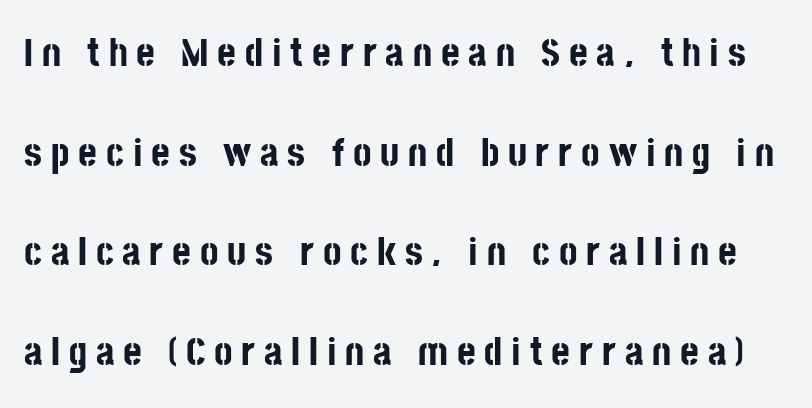
Q: Is the text bold? A: Yes.
Q: Is the text italic (slanted)? A: No, it is upright.
Q: Is the typeface a serif or a sans-serif typeface? A: Sans-serif.
Q: Is the text underlined? A: No.
Q: Is the spacing between letters normal or unusually wide? A: Unusually wide.
Q: Is the spacing between lines tight, normal or loose? A: Loose.
Q: Width (condensed, normal, or wide)? A: Condensed.
Q: Stroke contrast? A: Low.
Q: x-height? A: Large.
Q: Monospaced? A: No.
